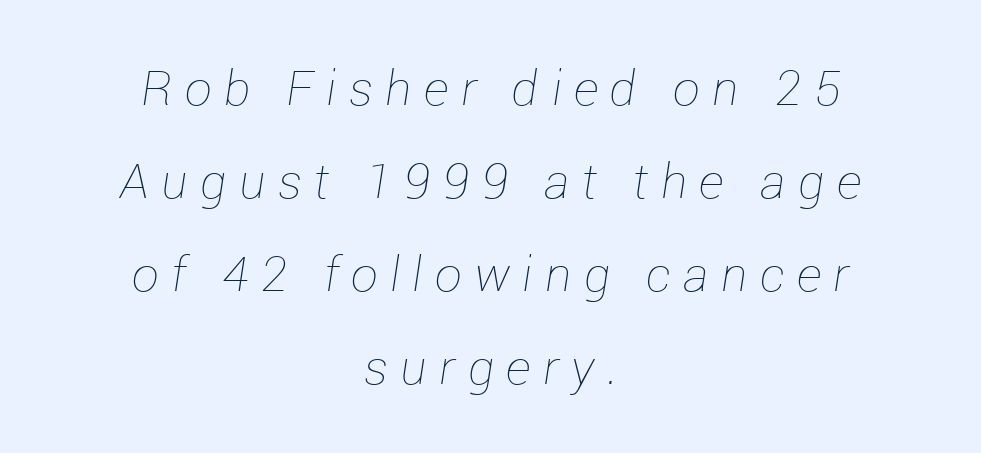
Proportional: the letters do not fall into vertical columns. It's the slanting kind of type. This sample uses expanded letter spacing, leaving extra air between glyphs. Baseline-to-baseline distance is far greater than the letter height. The specimen omits any rule beneath the text block's lines.
